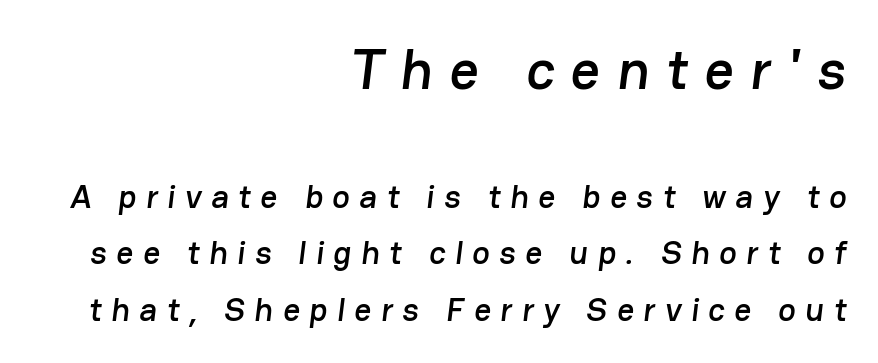
Q: Is the typeface a serif or a sans-serif typeface? A: Sans-serif.
Q: Is the text underlined? A: No.
Q: How is the paragraph aligned? A: Right-aligned.
Q: Is the spacing between letters normal or unusually wide? A: Unusually wide.
Q: Which block of text is set in a larger size, the first (top) or the second (bottom)? A: The first (top) one.
Q: Width (condensed, normal, or wide)? A: Normal.
Q: Stroke contrast? A: Low.
Q: x-height? A: Medium.
Q: Monospaced? A: No.
